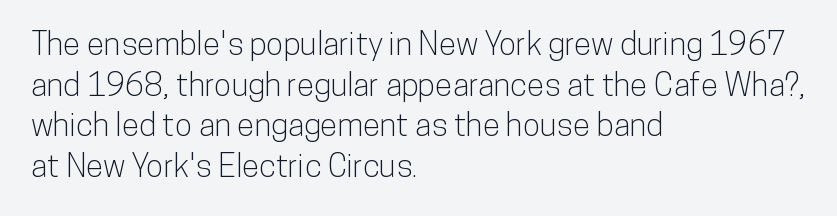
Q: Is the text italic (slanted)? A: No, it is upright.
Q: Is the typeface a serif or a sans-serif typeface? A: Sans-serif.
Q: Is the text underlined? A: No.
Q: How is the paragraph aligned? A: Left-aligned.
Q: Is the spacing between letters normal or unusually wide? A: Normal.
Q: Is the spacing between lines tight, normal or loose? A: Normal.
Q: Width (condensed, normal, or wide)? A: Condensed.
Q: Stroke contrast? A: Low.
Q: x-height? A: Medium.
Q: Monospaced? A: No.
